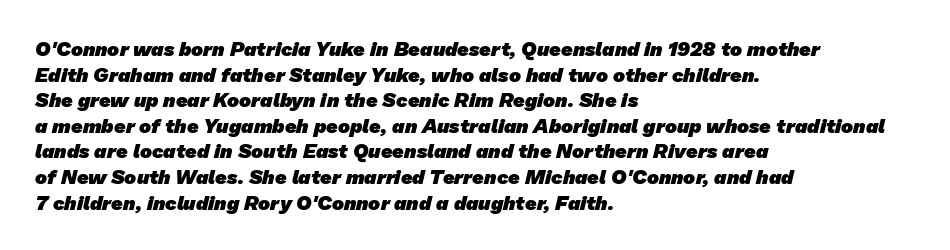
{"bold": "yes", "underline": "no", "align": "left", "line_spacing": "normal", "line_spacing_ratio": 1.28, "letter_spacing": "normal", "letter_spacing_em": 0.0, "glyph_px": 20}
